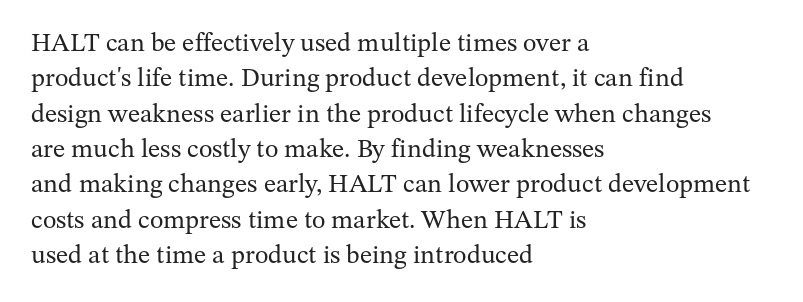
Vertically, the passage feels balanced, rows spaced as you'd expect. No italicization has been applied; the sample stays upright. A bare baseline throughout the passage. Think standard paragraph weight, or any step lighter than that.
